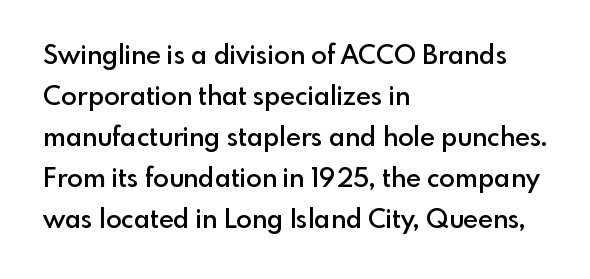
The image shows 26 px text type, upright; set left-aligned, normal line spacing (1.58x), normal letter spacing, not underlined.
